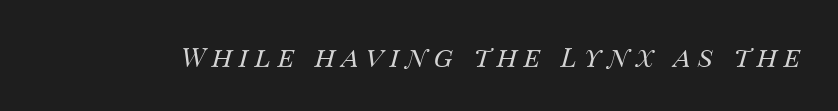
{"italic": "yes", "lean": "right", "slant_degrees": 14, "bold": "no", "underline": "no", "letter_spacing": "wide", "letter_spacing_em": 0.25, "glyph_px": 27}
